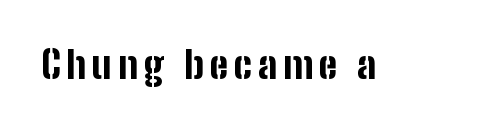
{"serif": "no", "italic": "no", "bold": "yes", "weight": "bold", "width": "condensed", "stroke_contrast": "low", "x_height": "medium", "monospaced": "no", "underline": "no", "glyph_px": 38}
